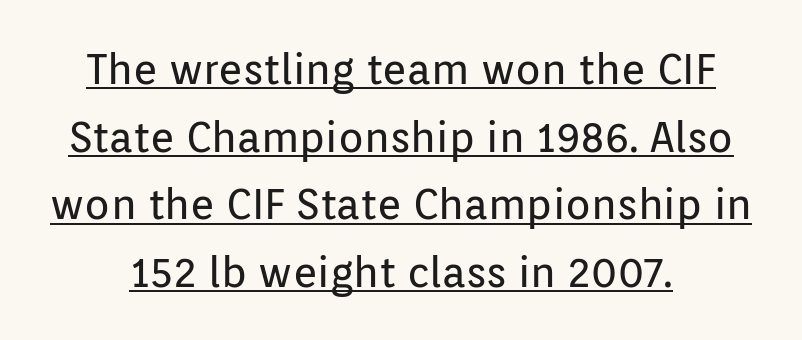
{"serif": "no", "italic": "no", "bold": "no", "weight": "regular", "width": "normal", "stroke_contrast": "low", "x_height": "medium", "monospaced": "no", "underline": "yes", "align": "center", "line_spacing": "normal", "line_spacing_ratio": 1.61, "letter_spacing": "normal", "letter_spacing_em": 0.0, "glyph_px": 42}
